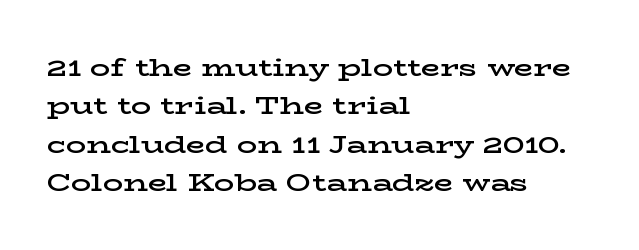
The image shows 25 px text type, upright; set left-aligned, normal line spacing (1.54x), normal letter spacing, not underlined.
